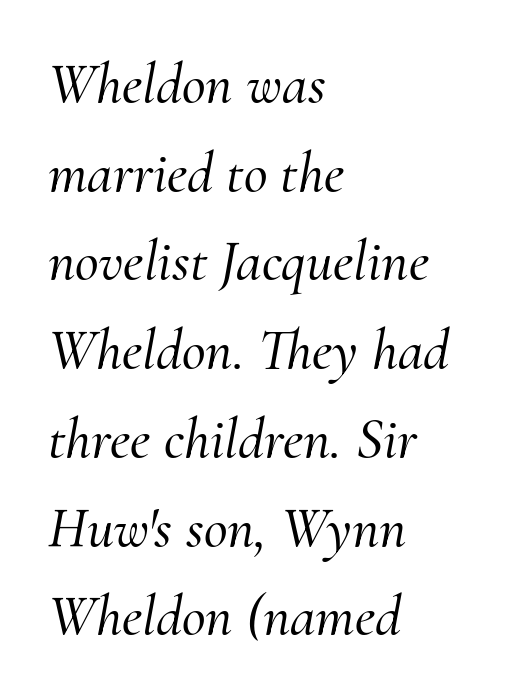
Q: Is the text italic (slanted)? A: Yes, it leans right by about 10 degrees.
Q: Is the typeface a serif or a sans-serif typeface? A: Serif.
Q: Is the text underlined? A: No.
Q: How is the paragraph aligned? A: Left-aligned.
Q: Is the spacing between letters normal or unusually wide? A: Normal.
Q: Is the spacing between lines tight, normal or loose? A: Normal.
Q: Width (condensed, normal, or wide)? A: Normal.
Q: Stroke contrast? A: Medium.
Q: x-height? A: Small.
Q: Monospaced? A: No.
